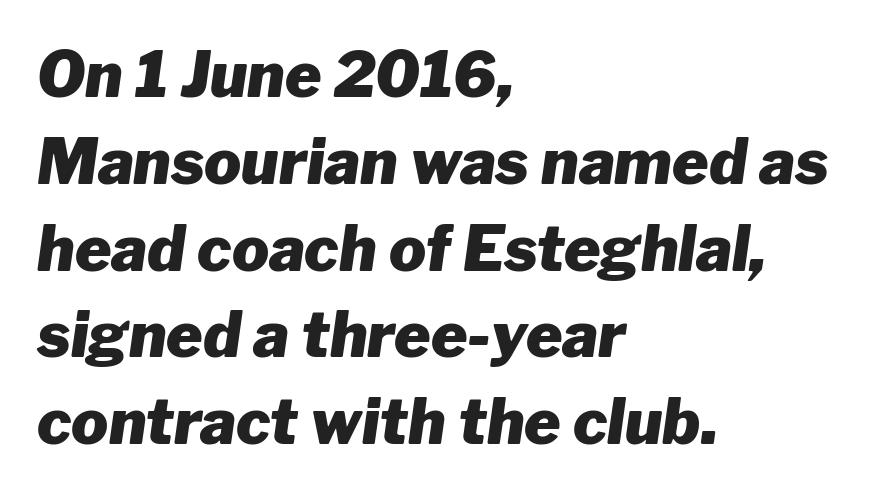
{"italic": "yes", "lean": "right", "slant_degrees": 8, "bold": "yes", "weight": "heavy", "width": "normal", "stroke_contrast": "low", "x_height": "medium", "monospaced": "no", "underline": "no", "align": "left", "line_spacing": "normal", "line_spacing_ratio": 1.4, "letter_spacing": "normal", "letter_spacing_em": 0.0, "glyph_px": 62}
